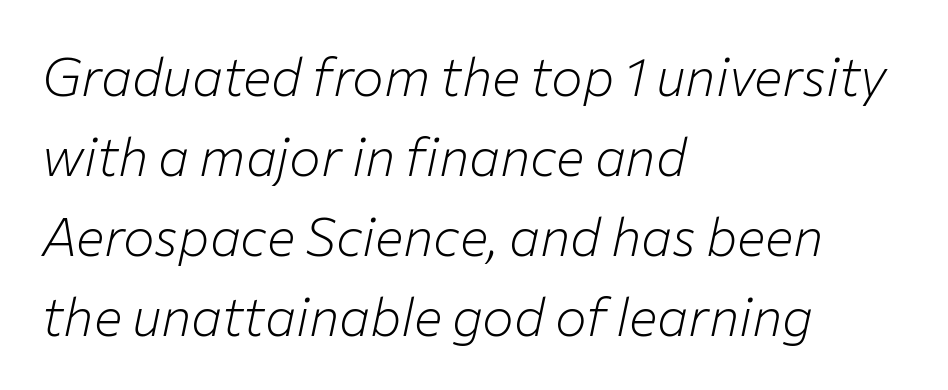
Q: Is the text bold? A: No.
Q: Is the text italic (slanted)? A: Yes, it leans right by about 12 degrees.
Q: Is the text underlined? A: No.
Q: How is the paragraph aligned? A: Left-aligned.
Q: Is the spacing between letters normal or unusually wide? A: Normal.
Q: Is the spacing between lines tight, normal or loose? A: Normal.
Q: Width (condensed, normal, or wide)? A: Normal.
Q: Stroke contrast? A: Low.
Q: x-height? A: Medium.
Q: Monospaced? A: No.
